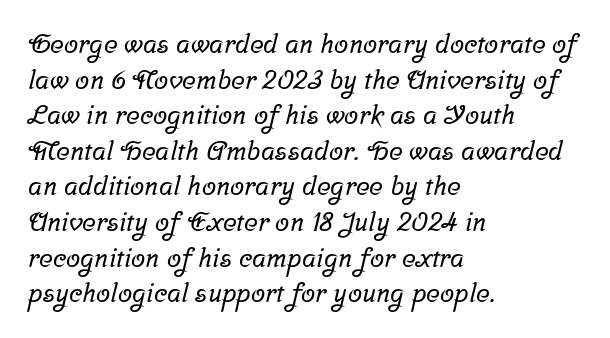
The image shows 26 px text type; set left-aligned, normal line spacing (1.37x), normal letter spacing, not underlined.
